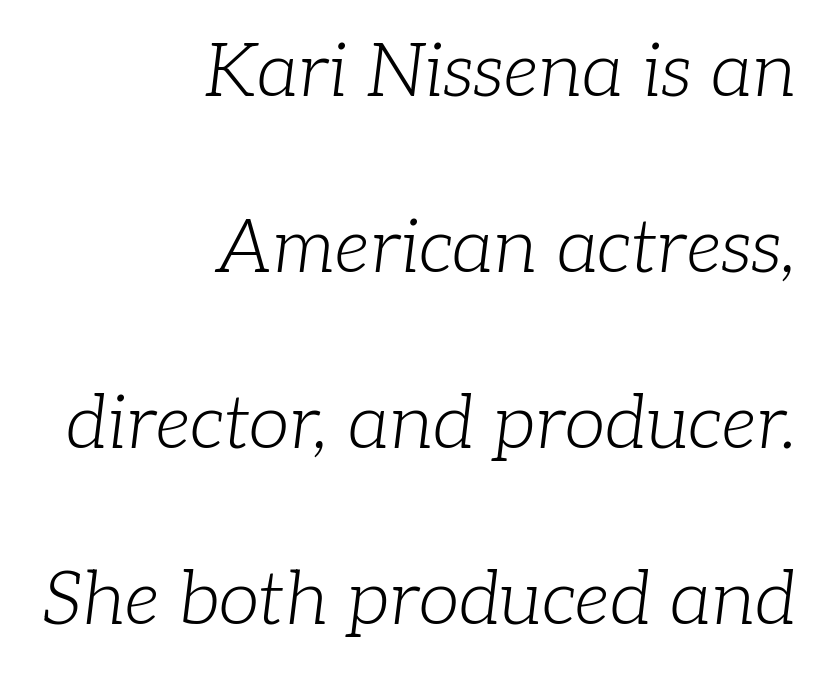
Glance below the letters and you will spot only blank space. Is the type slanted? Yes — the strokes lean at a clear angle. The passage shown is not bold in any degree. Spacing verdict: proportional, widths tailored to each character.
